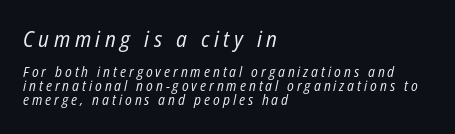
{"italic": "yes", "lean": "right", "slant_degrees": 12, "bold": "no", "underline": "no", "align": "left", "line_spacing": "tight", "line_spacing_ratio": 0.99, "letter_spacing": "wide", "letter_spacing_em": 0.21, "larger_block": "first", "size_ratio": 1.57, "glyph_px": 22}
